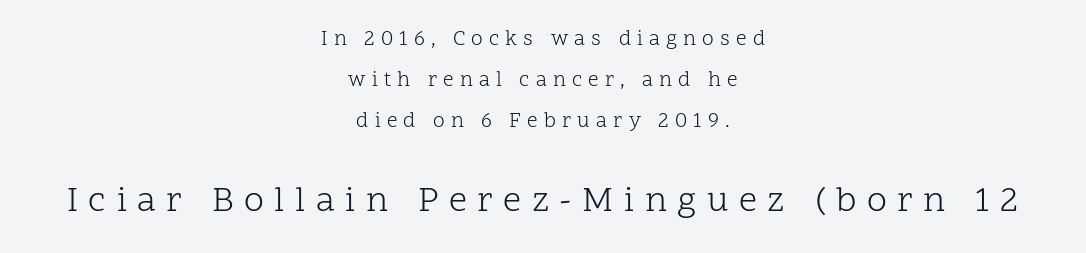
The whitespace from short lines is split evenly between both sides. The font sits on the lighter half of the weight spectrum, regular included. Only glyphs here, with clear space below each row. Varying glyph widths throughout — classic text-font behaviour. Students, note that the glyphs here are deliberately spaced far apart.
